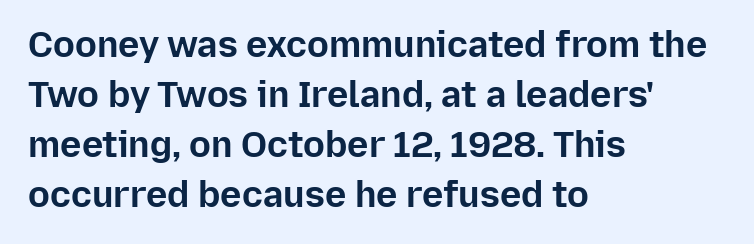
The image shows 36 px bold sans-serif type, upright; set left-aligned, normal line spacing (1.39x), normal letter spacing, not underlined; low stroke contrast and a medium x-height.
